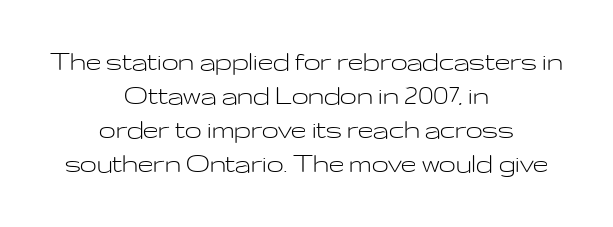
The image shows 30 px light, wide sans-serif type, upright; set centered, tight line spacing (1.13x), normal letter spacing, not underlined; low stroke contrast and a medium x-height.
